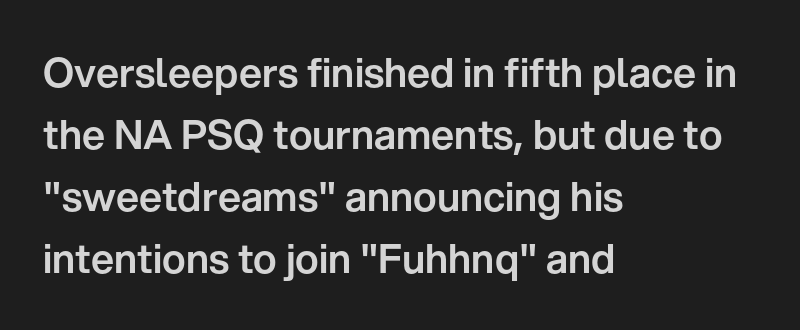
The image shows 40 px sans-serif type, upright; set left-aligned, normal line spacing (1.55x), normal letter spacing, not underlined; low stroke contrast and a medium x-height.
